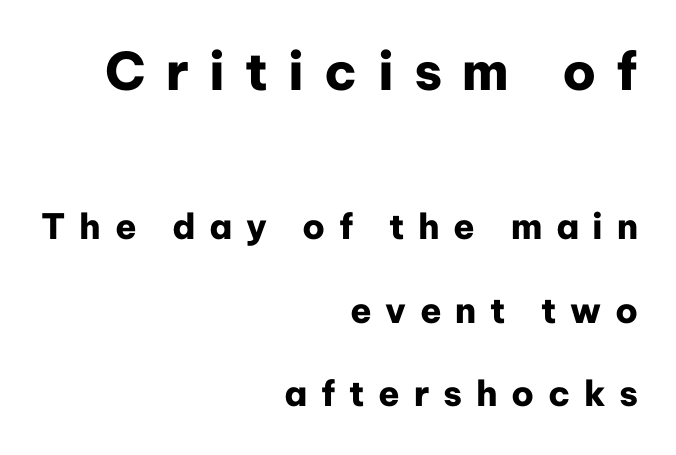
Q: Is the text bold? A: Yes.
Q: Is the text italic (slanted)? A: No, it is upright.
Q: Is the typeface a serif or a sans-serif typeface? A: Sans-serif.
Q: Is the text underlined? A: No.
Q: How is the paragraph aligned? A: Right-aligned.
Q: Is the spacing between letters normal or unusually wide? A: Unusually wide.
Q: Is the spacing between lines tight, normal or loose? A: Loose.
Q: Which block of text is set in a larger size, the first (top) or the second (bottom)? A: The first (top) one.
Q: Width (condensed, normal, or wide)? A: Normal.
Q: Stroke contrast? A: Low.
Q: x-height? A: Medium.
Q: Monospaced? A: No.
